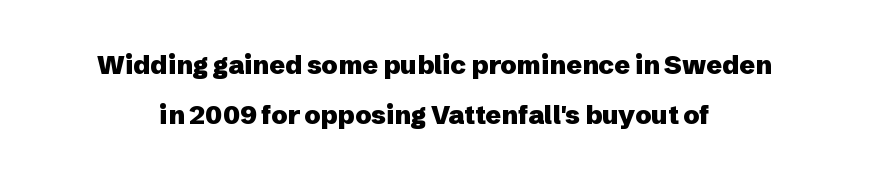
Q: Is the text bold? A: Yes.
Q: Is the text italic (slanted)? A: No, it is upright.
Q: Is the text underlined? A: No.
Q: How is the paragraph aligned? A: Centered.
Q: Is the spacing between letters normal or unusually wide? A: Normal.
Q: Is the spacing between lines tight, normal or loose? A: Loose.
